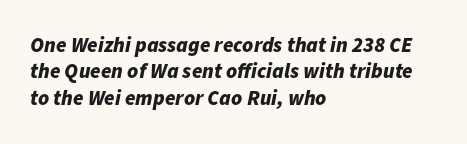
Q: Is the text bold? A: Yes.
Q: Is the text italic (slanted)? A: Yes, it leans right by about 11 degrees.
Q: Is the text underlined? A: No.
Q: How is the paragraph aligned? A: Left-aligned.
Q: Is the spacing between letters normal or unusually wide? A: Normal.
Q: Is the spacing between lines tight, normal or loose? A: Normal.
